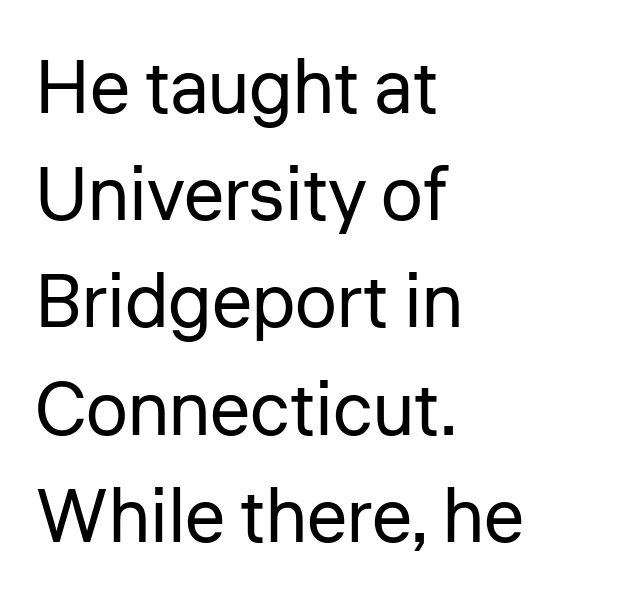
{"serif": "no", "italic": "no", "bold": "no", "weight": "regular", "width": "normal", "stroke_contrast": "low", "x_height": "medium", "monospaced": "no", "underline": "no", "align": "left", "line_spacing": "normal", "line_spacing_ratio": 1.43, "letter_spacing": "normal", "letter_spacing_em": 0.0, "glyph_px": 75}
